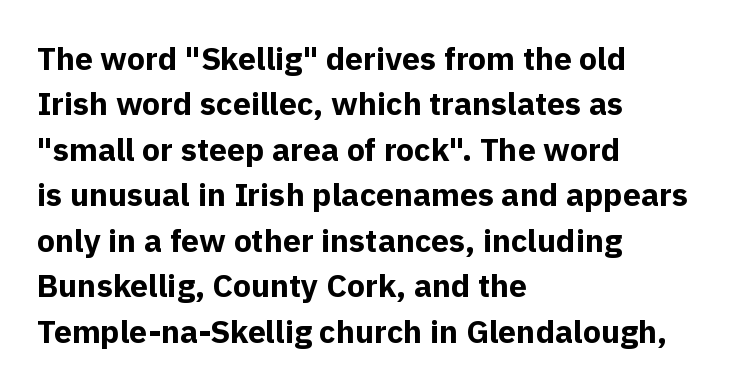
{"serif": "no", "italic": "no", "bold": "yes", "weight": "bold", "width": "normal", "x_height": "medium", "monospaced": "no", "underline": "no", "align": "left", "line_spacing": "normal", "line_spacing_ratio": 1.42, "letter_spacing": "normal", "letter_spacing_em": 0.0, "glyph_px": 32}
